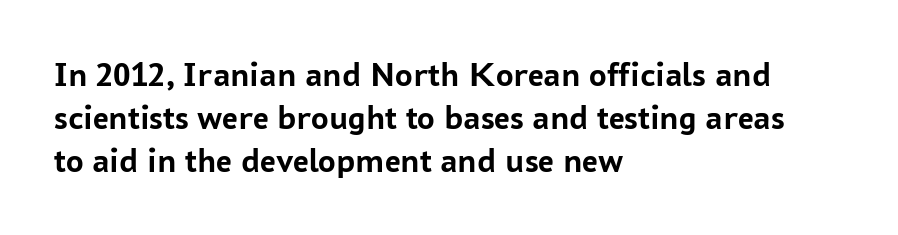
Q: Is the text bold? A: Yes.
Q: Is the text italic (slanted)? A: No, it is upright.
Q: Is the typeface a serif or a sans-serif typeface? A: Sans-serif.
Q: Is the text underlined? A: No.
Q: How is the paragraph aligned? A: Left-aligned.
Q: Is the spacing between letters normal or unusually wide? A: Normal.
Q: Width (condensed, normal, or wide)? A: Normal.
Q: Stroke contrast? A: Low.
Q: x-height? A: Medium.
Q: Monospaced? A: No.
